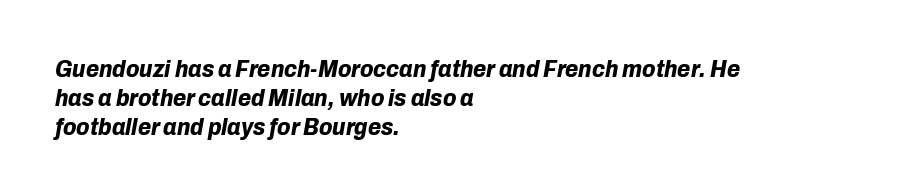
Plain, unruled lines of type. The text carries the slant typical of an italic or oblique font. Chunky letters — that's bold for sure. Characters follow at the spacing the type designer built in.
